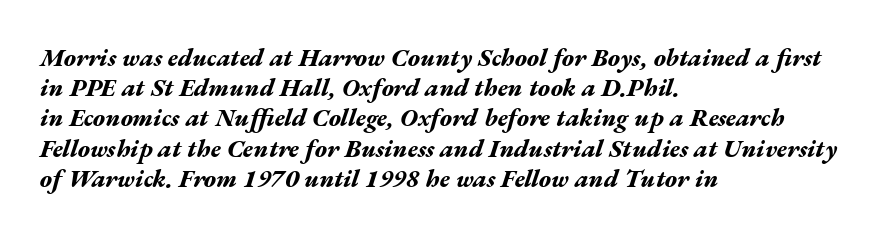
The area under the type is left untouched. Tall strokes in this sample are angled rather than plumb. The rag falls on the right side of this text block. This sample uses plain, unmodified letter spacing. The passage shown is emphatically bold.
